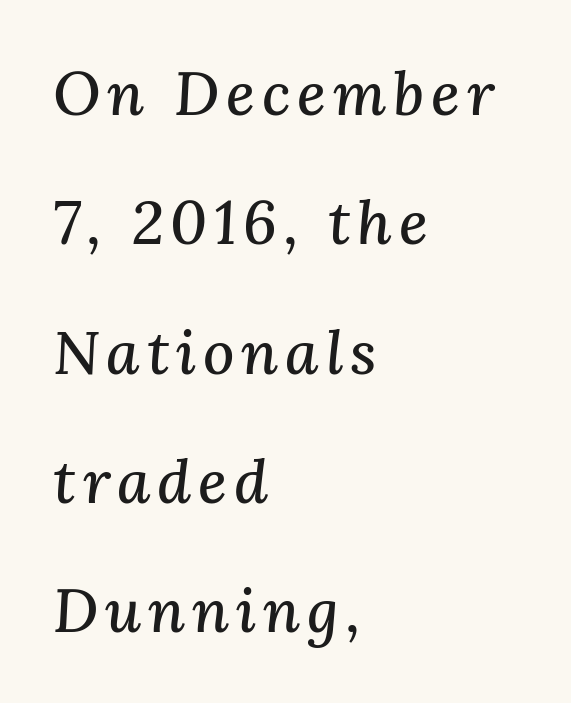
{"serif": "yes", "italic": "yes", "lean": "right", "slant_degrees": 3, "width": "normal", "stroke_contrast": "medium", "x_height": "medium", "monospaced": "no", "underline": "no", "align": "left", "line_spacing": "loose", "line_spacing_ratio": 2.12, "glyph_px": 61}
